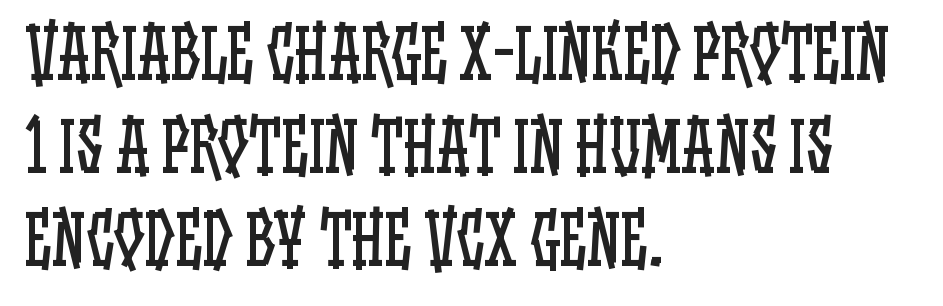
The strokes carry an ordinary text weight at most. How are the letters spaced? Ordinarily, with no added tracking. Left-aligned paragraph, ragged on the right. Type without underlining. The rows are spaced the way most documents space them. Is this a fixed-width face? No — the glyphs have proportional, varying widths.
